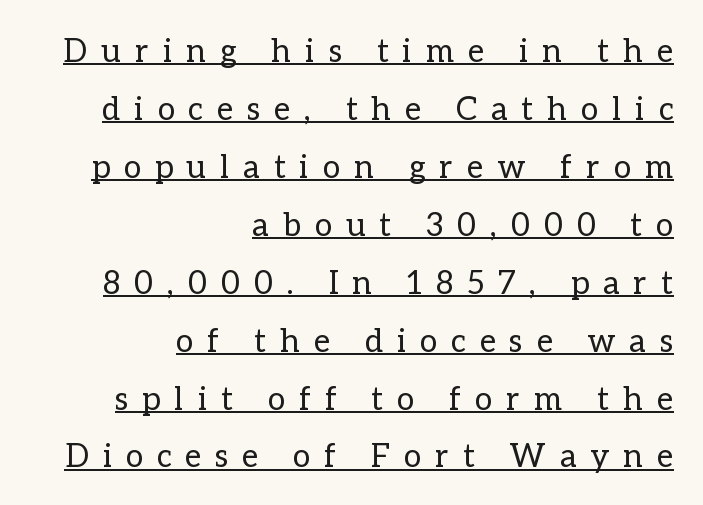
Q: Is the text bold? A: No.
Q: Is the text italic (slanted)? A: No, it is upright.
Q: Is the text underlined? A: Yes.
Q: How is the paragraph aligned? A: Right-aligned.
Q: Is the spacing between letters normal or unusually wide? A: Unusually wide.
Q: Width (condensed, normal, or wide)? A: Normal.
Q: Stroke contrast? A: Low.
Q: x-height? A: Medium.
Q: Monospaced? A: No.
